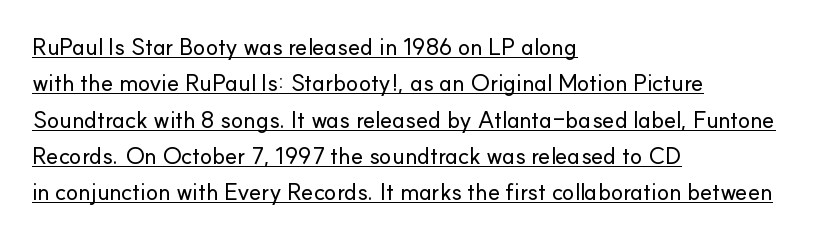
{"italic": "no", "underline": "yes", "align": "left", "line_spacing": "normal", "line_spacing_ratio": 1.58, "letter_spacing": "normal", "letter_spacing_em": 0.0, "glyph_px": 23}
